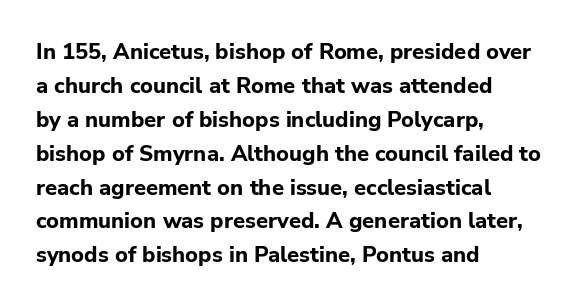
Q: Is the text bold? A: Yes.
Q: Is the text italic (slanted)? A: No, it is upright.
Q: Is the text underlined? A: No.
Q: How is the paragraph aligned? A: Left-aligned.
Q: Is the spacing between letters normal or unusually wide? A: Normal.
Q: Is the spacing between lines tight, normal or loose? A: Normal.
